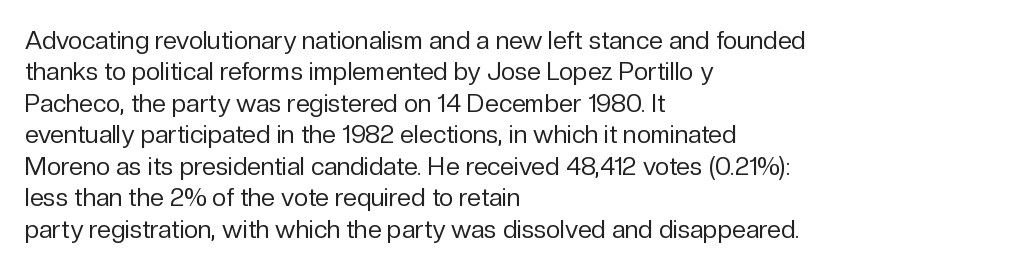
No letter is thick-stroked: the sample isn't bold. This is roman type, the default non-slanted kind. One glance says typical: line gaps are just what's usual. Plain, unruled lines of type. This sample is left-justified, so line endings fall wherever the words run out.
